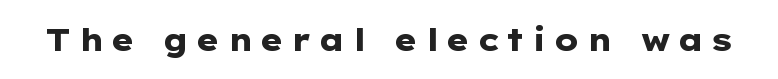
{"serif": "no", "italic": "no", "bold": "yes", "weight": "heavy", "width": "wide", "stroke_contrast": "low", "x_height": "medium", "monospaced": "no", "underline": "no", "letter_spacing": "wide", "letter_spacing_em": 0.21, "glyph_px": 31}
